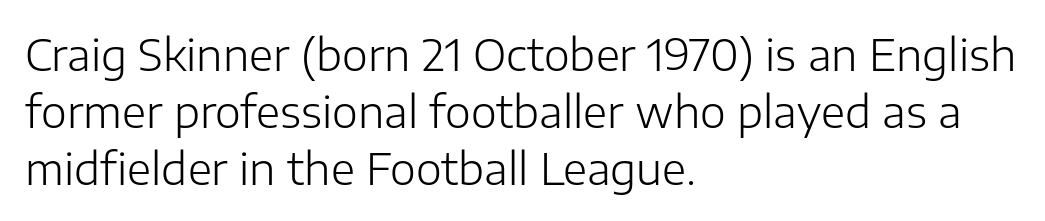
{"serif": "no", "italic": "no", "bold": "no", "weight": "light", "width": "normal", "stroke_contrast": "low", "x_height": "medium", "monospaced": "no", "underline": "no", "align": "left", "line_spacing": "normal", "line_spacing_ratio": 1.3, "letter_spacing": "normal", "letter_spacing_em": 0.0, "glyph_px": 44}
